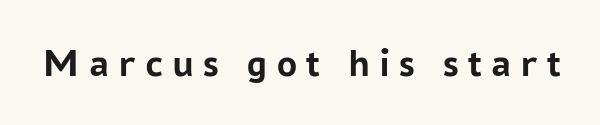
{"serif": "no", "italic": "no", "bold": "yes", "weight": "semibold", "width": "normal", "stroke_contrast": "low", "x_height": "medium", "monospaced": "no", "underline": "no", "letter_spacing": "wide", "letter_spacing_em": 0.23, "glyph_px": 40}
